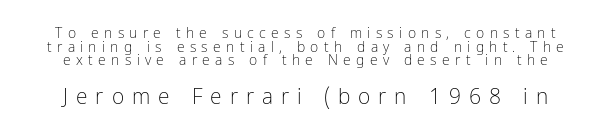
The image shows 21 px text type, upright; set tight line spacing (0.98x), unusually wide letter spacing (+0.38 em), not underlined; the second (bottom) block is 1.5x larger.
